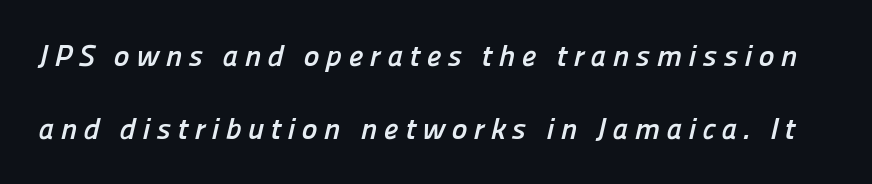
Q: Is the text bold? A: Yes.
Q: Is the typeface a serif or a sans-serif typeface? A: Sans-serif.
Q: Is the text underlined? A: No.
Q: Is the spacing between letters normal or unusually wide? A: Unusually wide.
Q: Is the spacing between lines tight, normal or loose? A: Loose.
Q: Width (condensed, normal, or wide)? A: Normal.
Q: Stroke contrast? A: Low.
Q: x-height? A: Medium.
Q: Monospaced? A: No.
